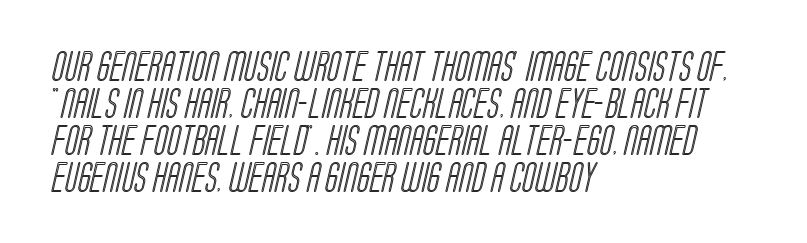
Q: Is the text underlined? A: No.
Q: How is the paragraph aligned? A: Left-aligned.
Q: Is the spacing between letters normal or unusually wide? A: Normal.
Q: Width (condensed, normal, or wide)? A: Condensed.
Q: x-height? A: Large.
Q: Monospaced? A: No.
